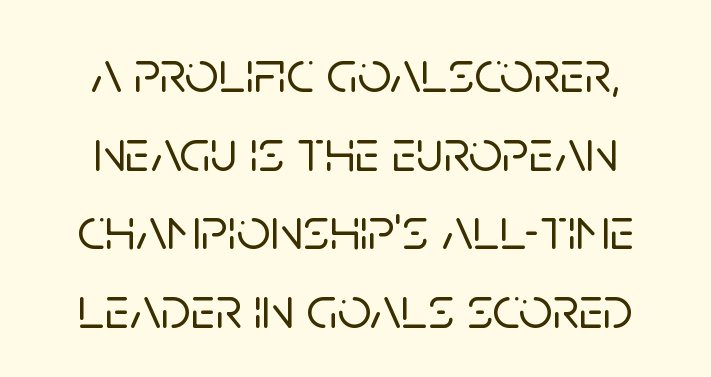
The image shows 60 px sans-serif type, upright; set centered, normal line spacing (1.31x), normal letter spacing, not underlined; low stroke contrast and a large x-height.
